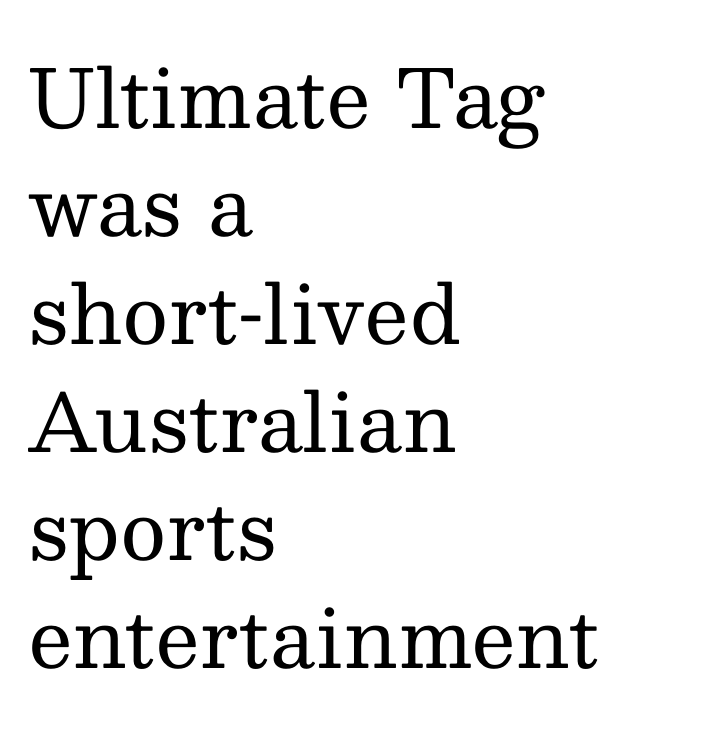
{"serif": "yes", "italic": "no", "bold": "no", "weight": "regular", "width": "normal", "stroke_contrast": "medium", "x_height": "medium", "monospaced": "no", "underline": "no", "align": "left", "line_spacing": "normal", "line_spacing_ratio": 1.35, "letter_spacing": "normal", "letter_spacing_em": 0.0, "glyph_px": 80}
